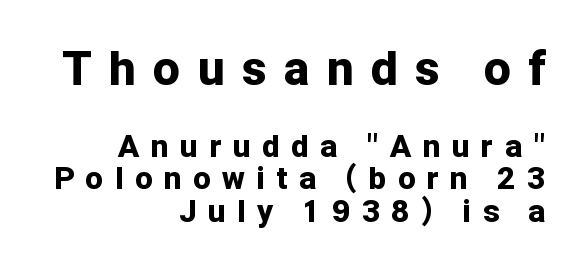
The image shows 47 px bold sans-serif type, upright; set right-aligned, tight line spacing (1.05x), unusually wide letter spacing (+0.38 em), not underlined; the first (top) block is 1.52x larger; low stroke contrast and a medium x-height.
